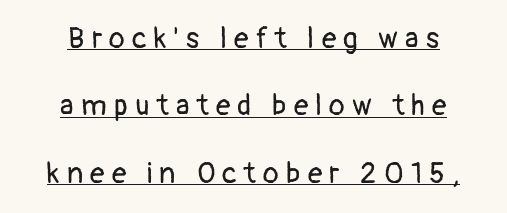
{"serif": "no", "italic": "no", "bold": "no", "weight": "regular", "width": "normal", "stroke_contrast": "low", "x_height": "medium", "monospaced": "no", "underline": "yes", "align": "center", "line_spacing": "loose", "line_spacing_ratio": 2.32, "letter_spacing": "wide", "letter_spacing_em": 0.25, "glyph_px": 29}
